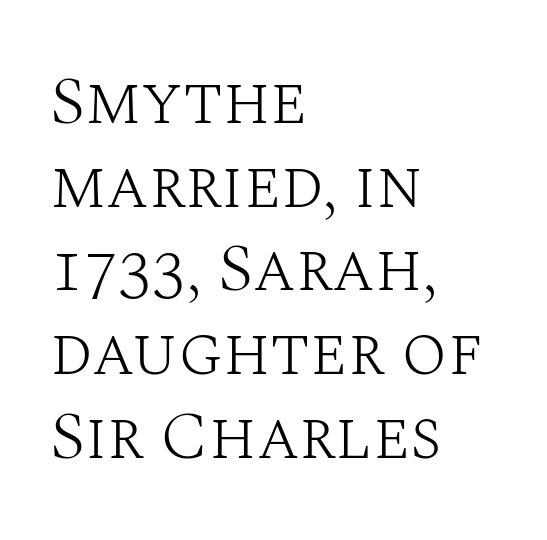
{"serif": "yes", "italic": "no", "bold": "no", "weight": "light", "width": "normal", "stroke_contrast": "medium", "x_height": "large", "monospaced": "no", "underline": "no", "align": "left", "line_spacing_ratio": 1.23, "letter_spacing": "normal", "letter_spacing_em": 0.0, "glyph_px": 68}
